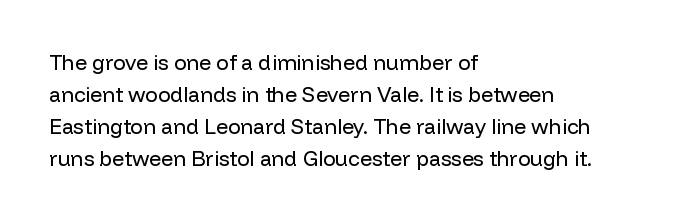
Q: Is the text bold? A: No.
Q: Is the text italic (slanted)? A: No, it is upright.
Q: Is the text underlined? A: No.
Q: How is the paragraph aligned? A: Left-aligned.
Q: Is the spacing between letters normal or unusually wide? A: Normal.
Q: Is the spacing between lines tight, normal or loose? A: Normal.
